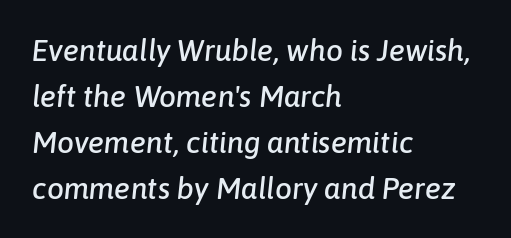
Tall strokes in this sample are angled rather than plumb. Layout note: lines flush left. Successive baselines arrive at the customary interval. The space directly below the letters is spotless. Here the designer chose a conventional face with non-uniform glyph widths. A typesetter would call this zero additional tracking.
